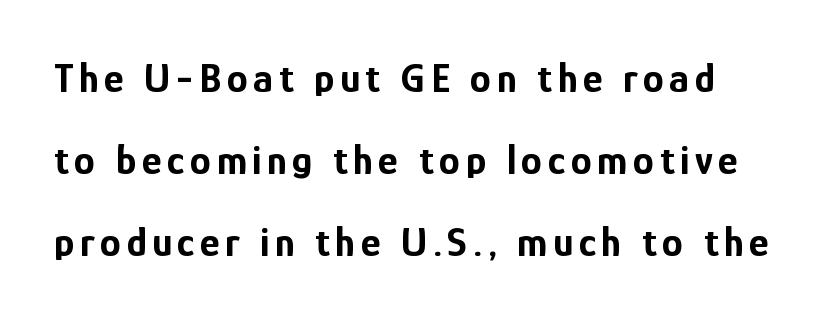
{"serif": "no", "italic": "no", "bold": "yes", "weight": "bold", "width": "condensed", "stroke_contrast": "low", "x_height": "medium", "monospaced": "no", "underline": "no", "line_spacing": "loose", "line_spacing_ratio": 1.95, "glyph_px": 42}
